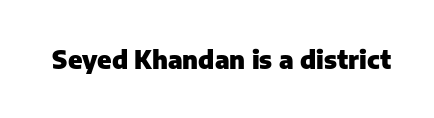
Underlining? Definitely not there. Strong, thick strokes mark this as bold type. This sample uses an upright cut, with every glyph sitting square on the baseline. A typesetter would call this zero additional tracking.
